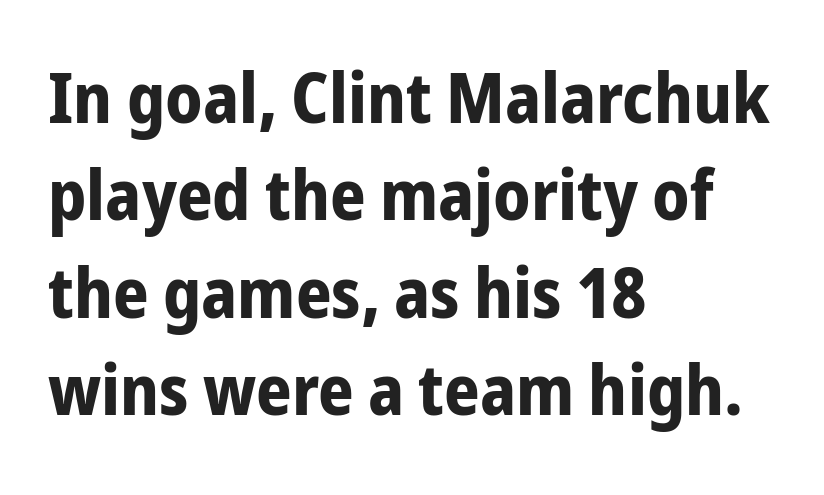
The image shows 70 px bold, condensed sans-serif type, upright; set left-aligned, normal line spacing (1.39x), normal letter spacing, not underlined; low stroke contrast and a medium x-height.
